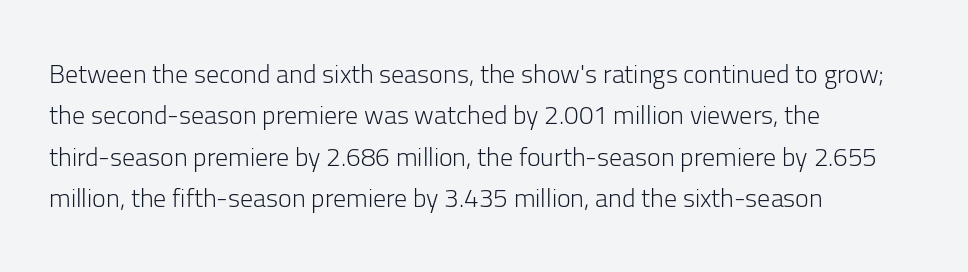
Each stroke keeps to a modest, everyday thickness or less. Whoever set this chose a conventional vertical rhythm. Caption: multi-line text, flush left, ragged right. Underlining? Definitely not there.
